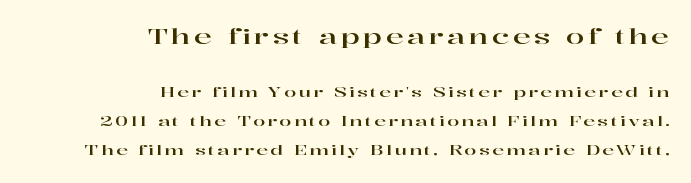
{"italic": "no", "underline": "no", "align": "right", "line_spacing": "loose", "line_spacing_ratio": 2.07, "larger_block": "first", "size_ratio": 1.5, "glyph_px": 21}
